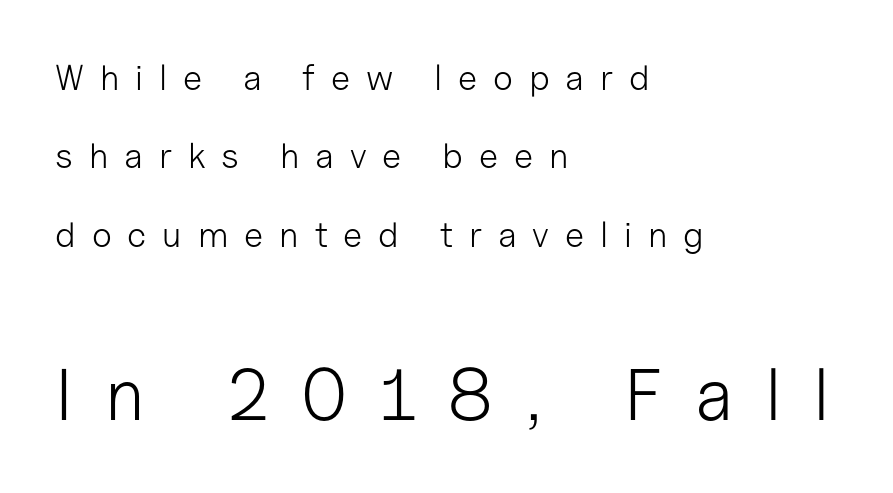
The image shows 73 px light sans-serif type, upright; set left-aligned, loose line spacing (2.18x), unusually wide letter spacing (+0.44 em), not underlined; the second (bottom) block is 2.03x larger; low stroke contrast and a medium x-height.
